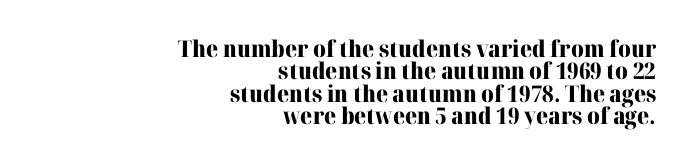
{"italic": "no", "bold": "yes", "underline": "no", "align": "right", "line_spacing": "tight", "line_spacing_ratio": 0.97, "letter_spacing": "normal", "letter_spacing_em": 0.0, "glyph_px": 23}
